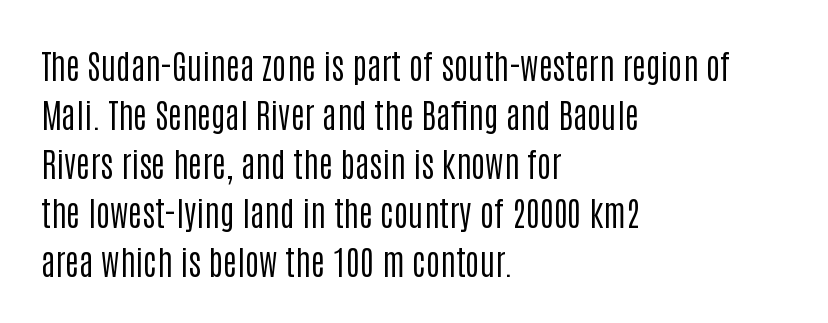
The image shows 34 px regular-weight, condensed sans-serif type, upright; set left-aligned, normal line spacing (1.44x), normal letter spacing, not underlined; low stroke contrast and a large x-height.
